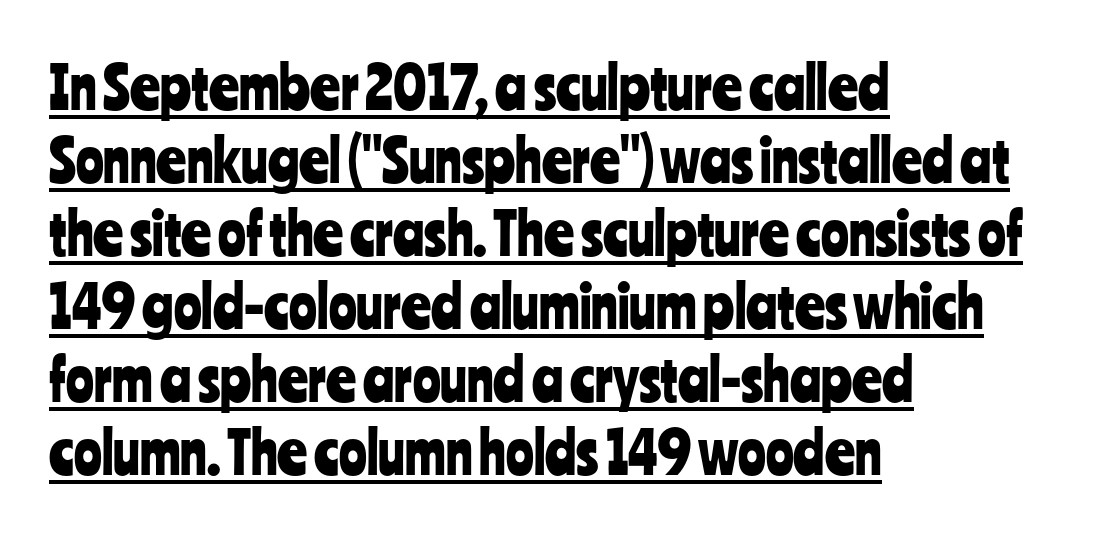
You can tell it's not italic because the verticals are truly vertical. If you measured baseline to baseline, you'd find a middling distance. These lines stack with their left ends in a neat column. What stands out about the letter spacing? Nothing — it is the standard amount. Character widths vary here, with narrow letters taking less room than wide ones. Is there an underline? Yes — a line sits under the letters.
